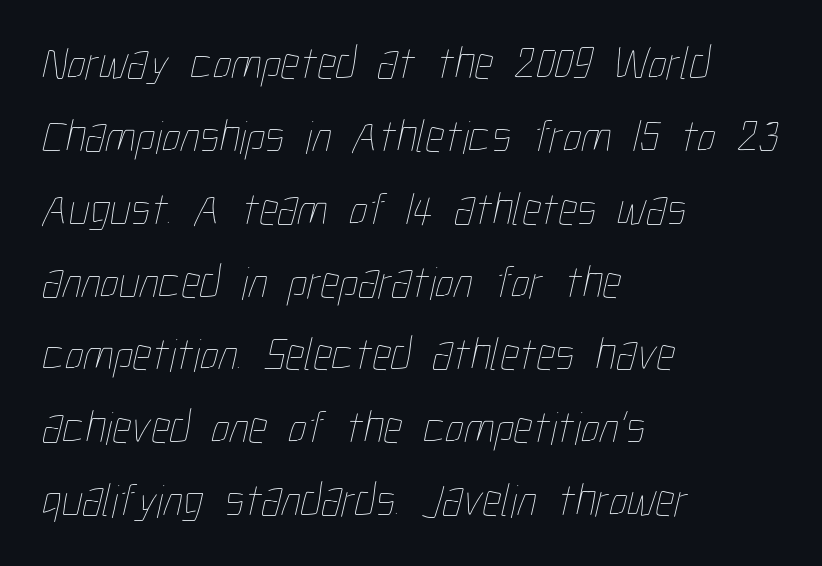
{"bold": "no", "weight": "thin", "width": "condensed", "stroke_contrast": "low", "x_height": "medium", "monospaced": "no", "underline": "no", "align": "left", "line_spacing": "normal", "line_spacing_ratio": 1.55, "letter_spacing": "normal", "letter_spacing_em": 0.0, "glyph_px": 47}
